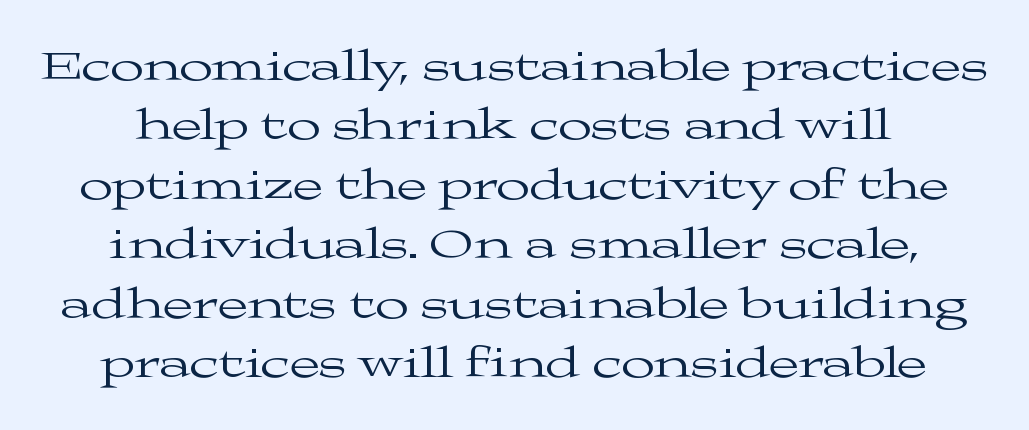
The image shows 44 px regular-weight, wide serif type, upright; set normal line spacing (1.35x), normal letter spacing, not underlined; medium stroke contrast and a medium x-height.
